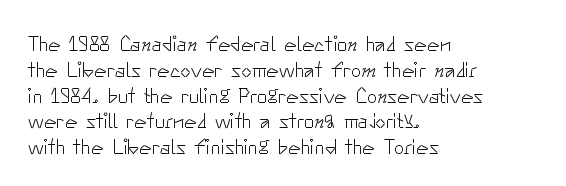
Visually the block forms a straight wall on the left and a jagged coastline on the right. This sample uses plain, unmodified letter spacing. The face looks like a standard text weight, possibly lighter. Check under the words: just untouched page. Does the lettering tilt? It doesn't — this is upright.
